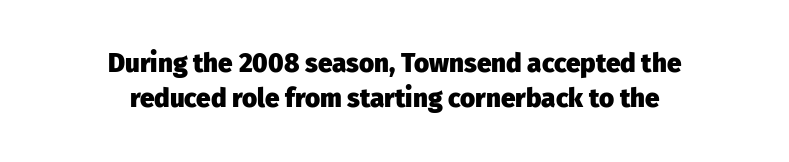
Evenly set lines give the paragraph a standard silhouette. Short note: letters normally spaced. Strong, thick strokes mark this as bold type. The gap between lines stays unmarked. Quick note: not italic, upright. Does the copy run flush right? No — it is centered line by line.
